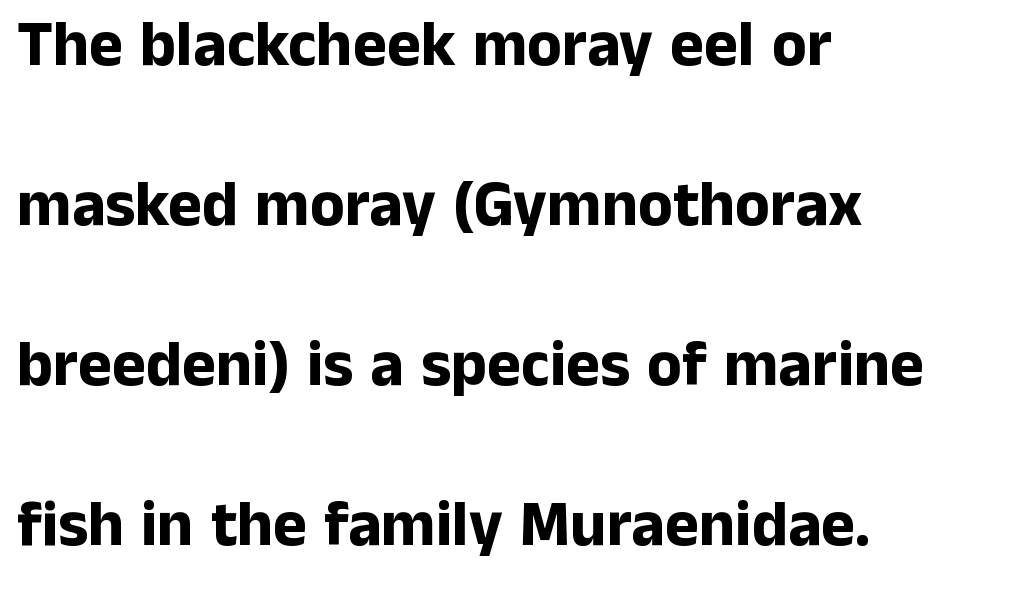
The letterforms sit shoulder to shoulder at normal distance. Note: no serifs on the glyphs. The characters look thick and weighty, a clear bold. The lines in this sample share a left origin and differ only in where they stop. Looks like regular typesetting: each glyph gets only the width it needs.
